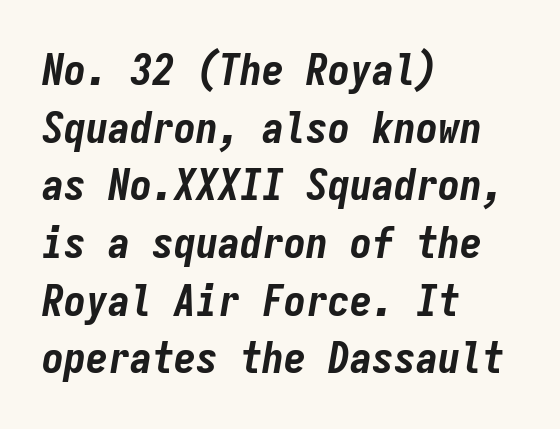
If you drew a line through each stem, it would be angled. Note the uniform advance width — an 'i' takes as much space as an 'm'. Strong, thick strokes mark this as bold type. Check the space under the baseline: it is left empty. Teacher's note: observe the even left margin — that is flush-left alignment. Leading matches the norm, producing a regular column.
